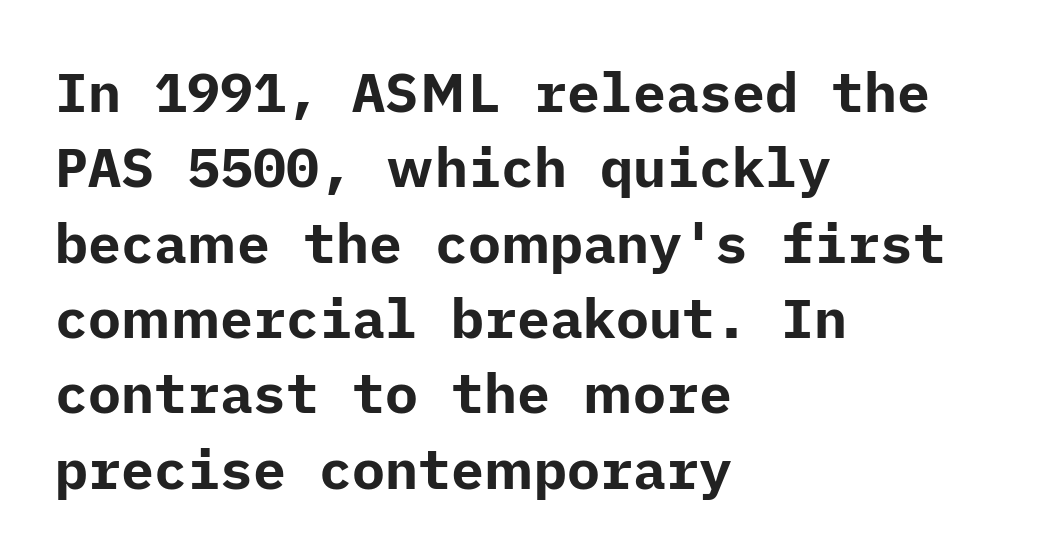
{"serif": "no", "italic": "no", "bold": "yes", "weight": "bold", "width": "normal", "stroke_contrast": "low", "x_height": "medium", "underline": "no", "align": "left", "line_spacing": "normal", "line_spacing_ratio": 1.37, "letter_spacing": "normal", "letter_spacing_em": 0.0, "glyph_px": 55}
